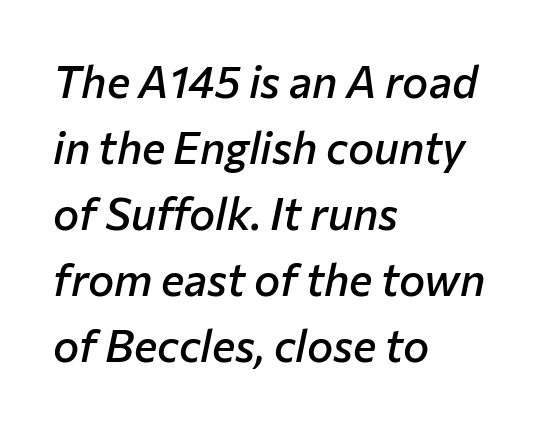
Q: Is the text bold? A: Semi-bold.
Q: Is the text italic (slanted)? A: Yes, it leans right by about 12 degrees.
Q: Is the text underlined? A: No.
Q: How is the paragraph aligned? A: Left-aligned.
Q: Is the spacing between letters normal or unusually wide? A: Normal.
Q: Is the spacing between lines tight, normal or loose? A: Normal.
Q: Width (condensed, normal, or wide)? A: Normal.
Q: Stroke contrast? A: Low.
Q: x-height? A: Medium.
Q: Monospaced? A: No.
